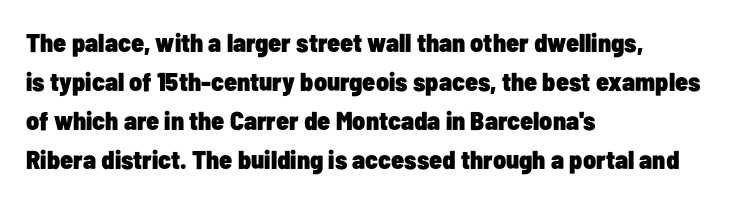
Successive baselines arrive at the customary interval. Nope, not italic — everything's standing straight. Stroke thickness is high; the sample reads as a true bold. Line starts are locked; line ends wander. Clear beneath every line of the passage. The line texture is even and compact thanks to regular tracking.
